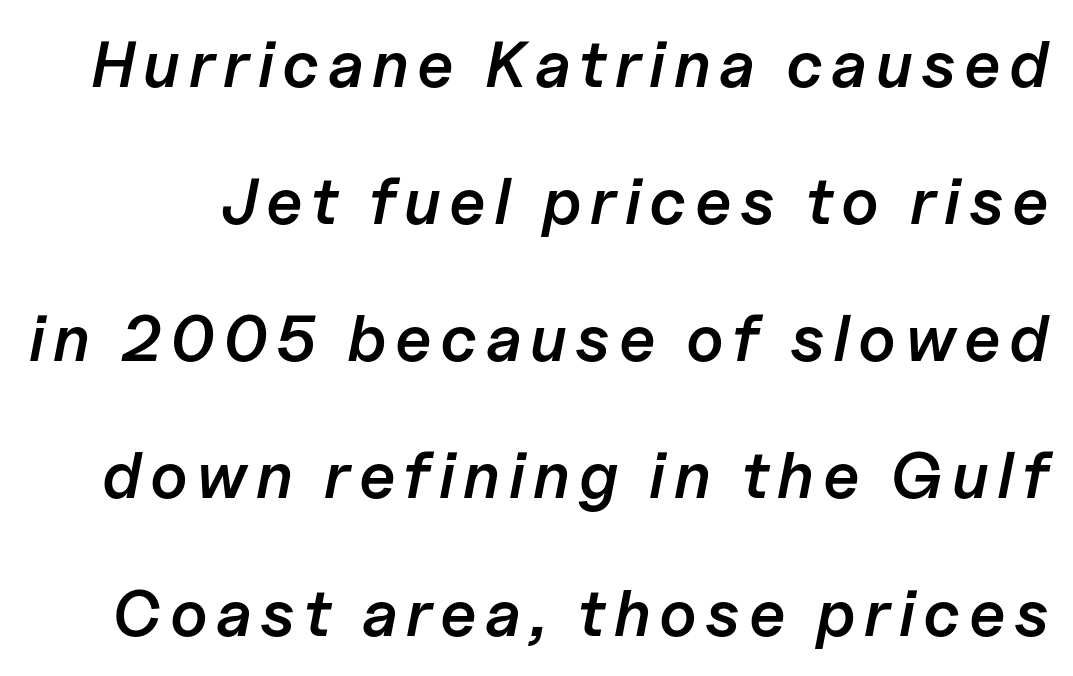
Q: Is the text bold? A: Semi-bold.
Q: Is the text italic (slanted)? A: Yes, it leans right by about 11 degrees.
Q: Is the text underlined? A: No.
Q: Is the spacing between lines tight, normal or loose? A: Loose.
Q: Width (condensed, normal, or wide)? A: Normal.
Q: Stroke contrast? A: Low.
Q: x-height? A: Medium.
Q: Monospaced? A: No.
